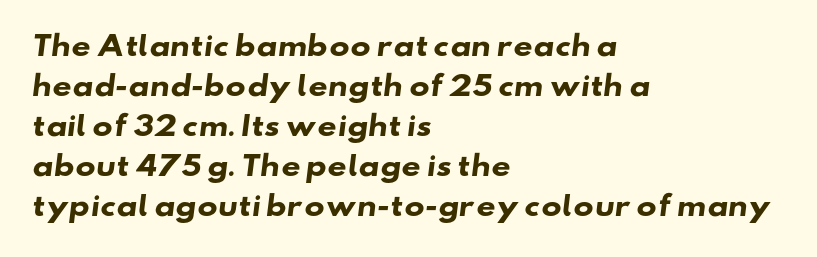
Q: Is the text bold? A: Yes.
Q: Is the text underlined? A: No.
Q: How is the paragraph aligned? A: Left-aligned.
Q: Is the spacing between letters normal or unusually wide? A: Normal.
Q: Is the spacing between lines tight, normal or loose? A: Normal.
